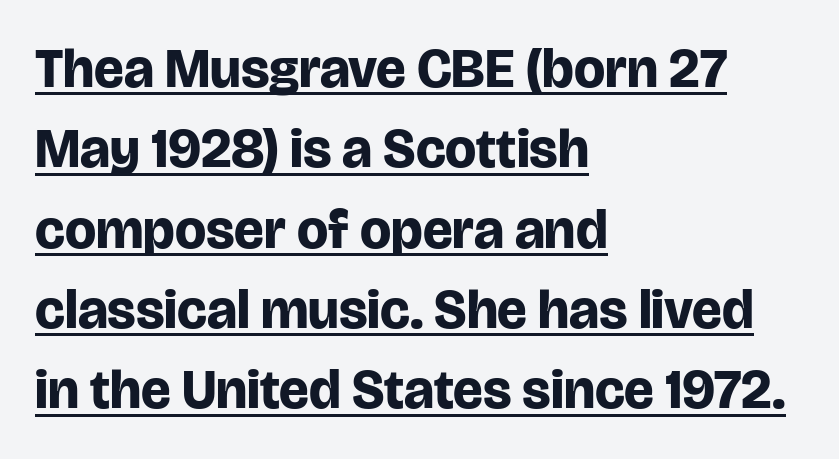
The image shows 55 px bold sans-serif type, upright; set left-aligned, normal line spacing (1.46x), normal letter spacing, underlined; low stroke contrast and a large x-height.
